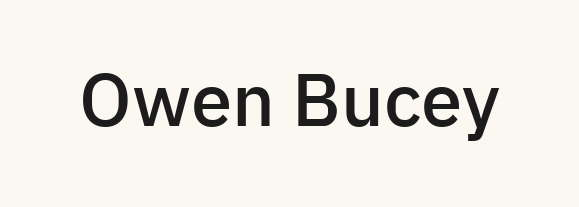
This rendering features lettering with no underline. The typography opts for an upright posture over an oblique one. Honestly, the letter spacing is just normal — you wouldn't notice it. A typesetter would call this proportional, since set widths differ per character. A fair bit of extra ink — the face is semibold, not bold.
